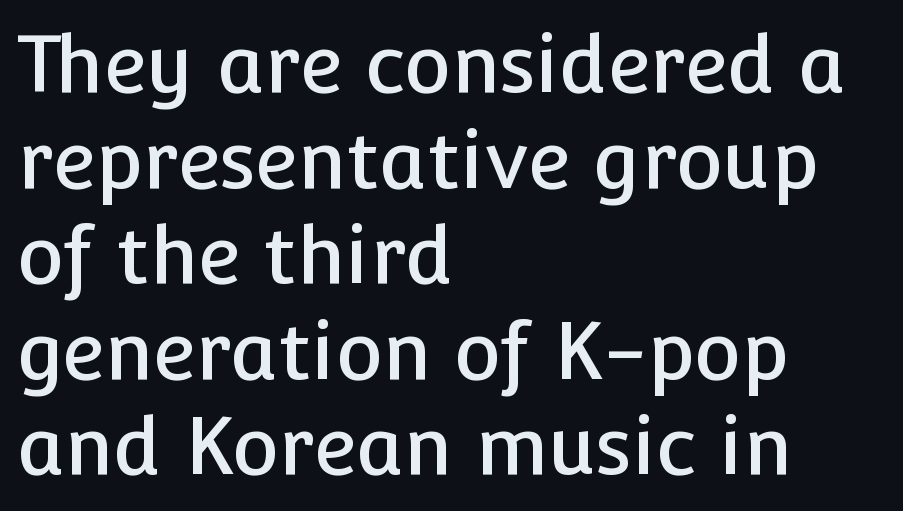
The image shows 79 px sans-serif type, upright; set left-aligned, line spacing 1.21x, normal letter spacing, not underlined; low stroke contrast and a medium x-height.
